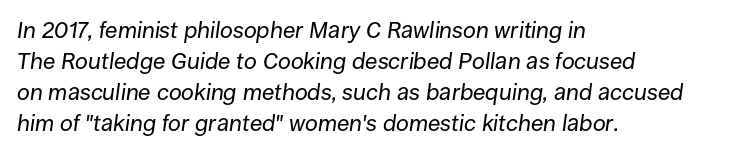
Each stroke keeps to a modest, everyday thickness or less. The line-height multiplier appears to be the usual default. Glance below the letters and you will spot only blank space. This sample uses an oblique cut, with every glyph tilted off the vertical.
